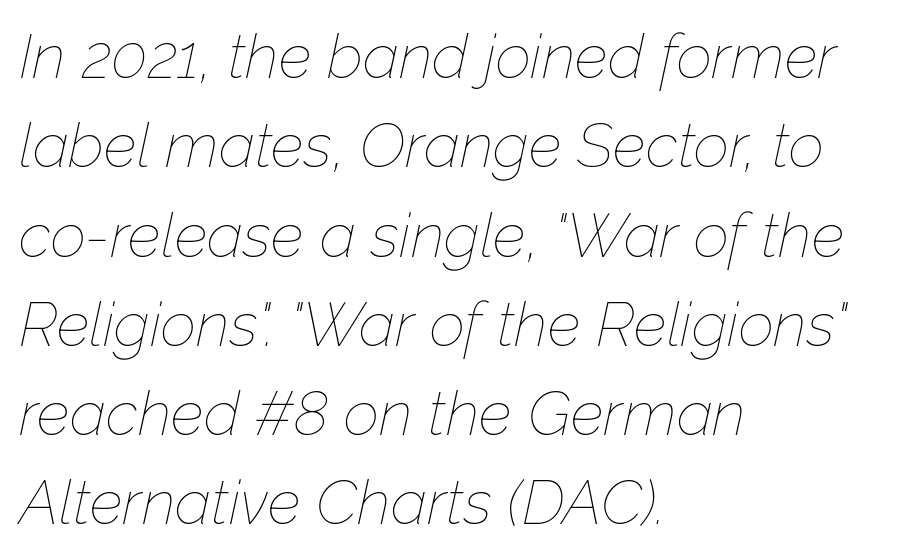
{"italic": "yes", "lean": "right", "slant_degrees": 12, "bold": "no", "weight": "thin", "width": "normal", "stroke_contrast": "low", "x_height": "medium", "monospaced": "no", "underline": "no", "align": "left", "line_spacing": "normal", "line_spacing_ratio": 1.44, "letter_spacing": "normal", "letter_spacing_em": 0.0, "glyph_px": 62}
